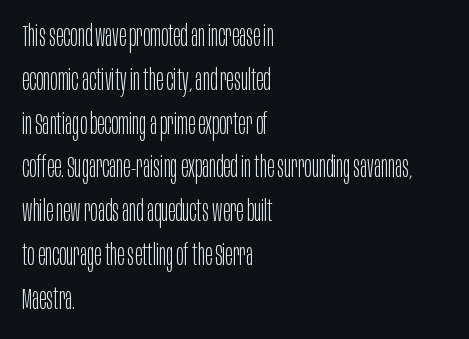
The image shows 30 px light, condensed sans-serif type, upright; set left-aligned, normal line spacing (1.46x), normal letter spacing, not underlined; low stroke contrast and a large x-height.
